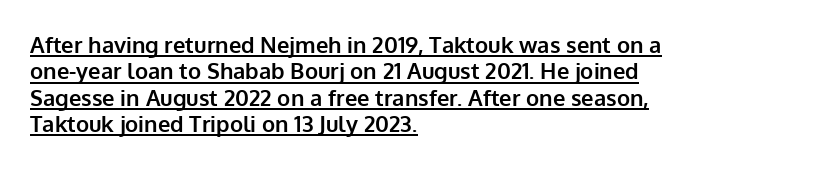
Q: Is the text bold? A: Yes.
Q: Is the text italic (slanted)? A: No, it is upright.
Q: Is the text underlined? A: Yes.
Q: How is the paragraph aligned? A: Left-aligned.
Q: Is the spacing between letters normal or unusually wide? A: Normal.
